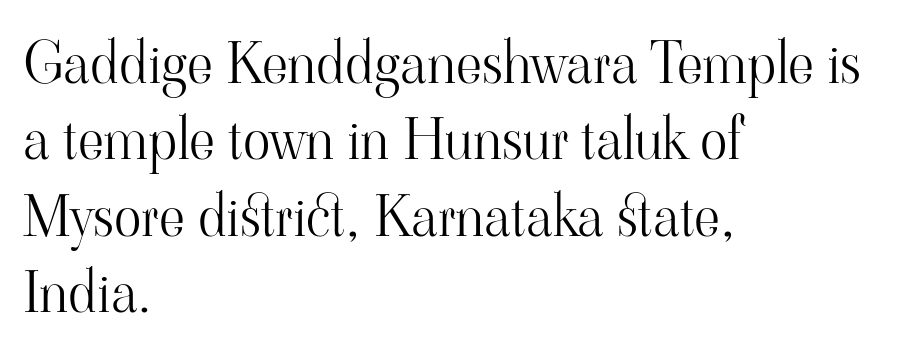
{"serif": "yes", "italic": "no", "bold": "no", "weight": "light", "width": "normal", "stroke_contrast": "high", "x_height": "small", "monospaced": "no", "underline": "no", "align": "left", "line_spacing": "normal", "line_spacing_ratio": 1.34, "letter_spacing": "normal", "letter_spacing_em": 0.0, "glyph_px": 57}
